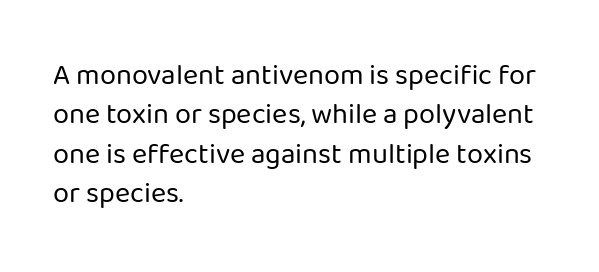
{"serif": "no", "italic": "no", "bold": "no", "weight": "regular", "width": "normal", "stroke_contrast": "low", "x_height": "medium", "monospaced": "no", "underline": "no", "align": "left", "line_spacing": "normal", "line_spacing_ratio": 1.36, "letter_spacing": "normal", "letter_spacing_em": 0.0, "glyph_px": 29}
